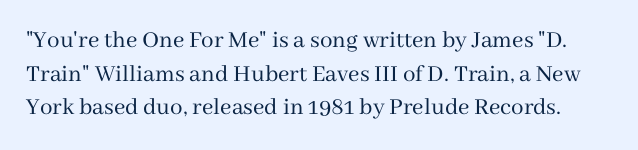
{"italic": "no", "bold": "no", "underline": "no", "line_spacing": "normal", "line_spacing_ratio": 1.35, "letter_spacing": "normal", "letter_spacing_em": 0.0, "glyph_px": 25}
